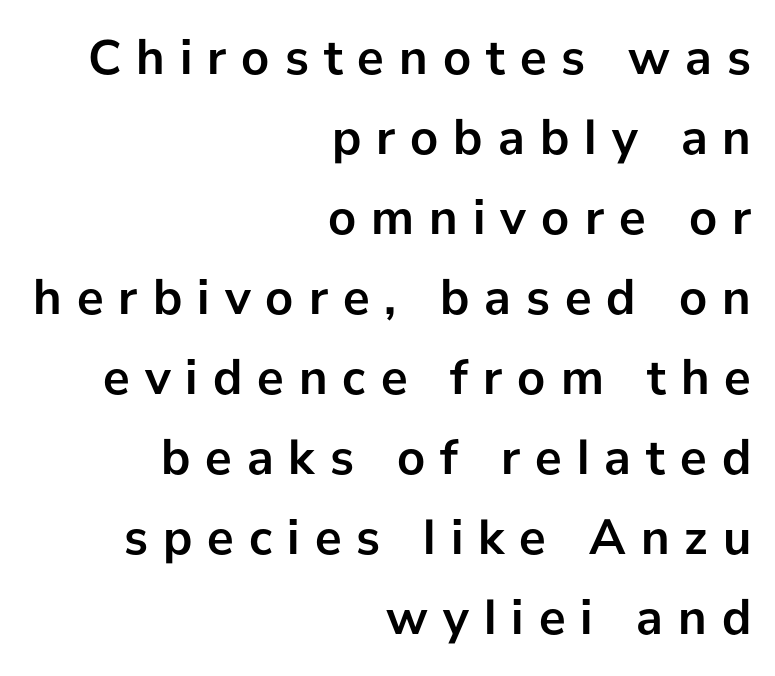
Quick note: underline off. This is heavy type, rendered in bold. Compared with a flush-left layout, this one pins lines to the opposite, right side. I'd call this a sans setting — the letters go barefoot. Characters follow at a spacing far wider than the type designer built in.
